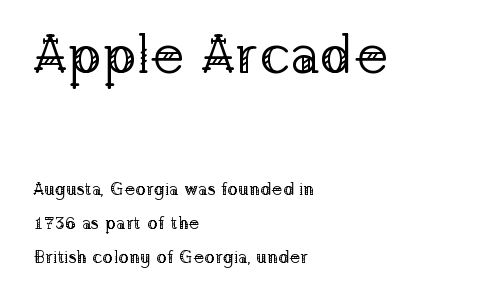
The image shows 55 px regular-weight serif type, upright; set left-aligned, line spacing 1.89x, normal letter spacing, not underlined; the first (top) block is 3.06x larger; low stroke contrast and a medium x-height.
